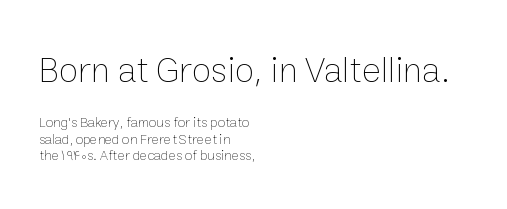
Q: Is the text bold? A: No.
Q: Is the text italic (slanted)? A: No, it is upright.
Q: Is the text underlined? A: No.
Q: How is the paragraph aligned? A: Left-aligned.
Q: Is the spacing between letters normal or unusually wide? A: Normal.
Q: Which block of text is set in a larger size, the first (top) or the second (bottom)? A: The first (top) one.
Q: Width (condensed, normal, or wide)? A: Normal.
Q: Stroke contrast? A: Low.
Q: x-height? A: Medium.
Q: Monospaced? A: No.
